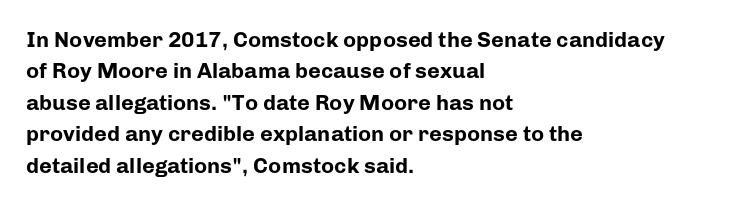
The vertical gap from one line to the next is medium. Bold? Absolutely — the strokes are thick and heavy. Plain, unruled lines of type. The ragged edge is on the right, which tells us the setting is flush left.
